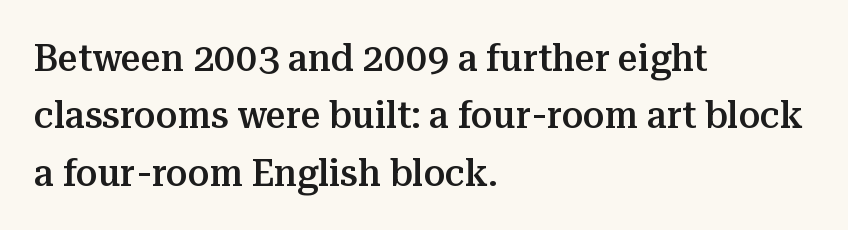
Clear beneath every line of the passage. What weight is shown? A semibold, between regular and bold. Do the characters align in a grid? No, the font is proportional. Yep, those are serifs on the letters. The letters stand straight up with perfectly vertical stems.
